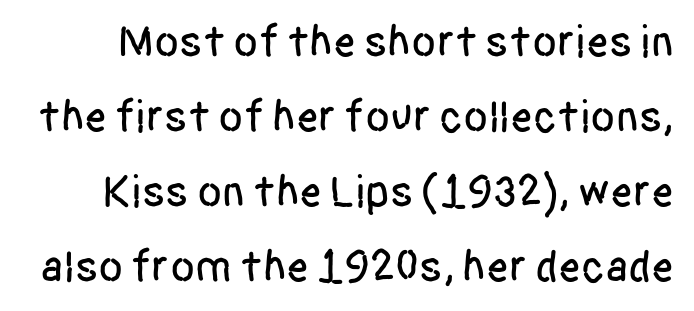
{"serif": "no", "italic": "no", "width": "condensed", "stroke_contrast": "low", "x_height": "large", "monospaced": "no", "underline": "no", "line_spacing": "normal", "line_spacing_ratio": 1.67, "letter_spacing": "normal", "letter_spacing_em": 0.0, "glyph_px": 45}
